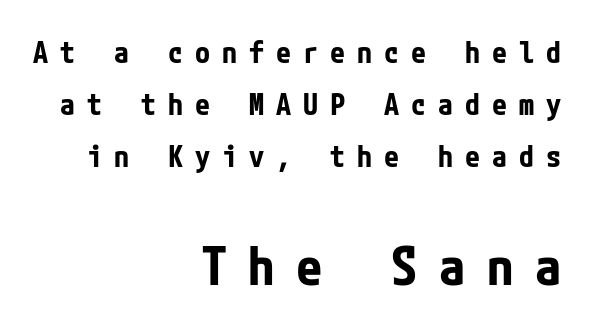
{"serif": "no", "italic": "no", "bold": "yes", "weight": "bold", "width": "condensed", "stroke_contrast": "low", "x_height": "medium", "underline": "no", "align": "right", "line_spacing_ratio": 1.74, "letter_spacing": "wide", "letter_spacing_em": 0.4, "larger_block": "second", "size_ratio": 1.77, "glyph_px": 53}
